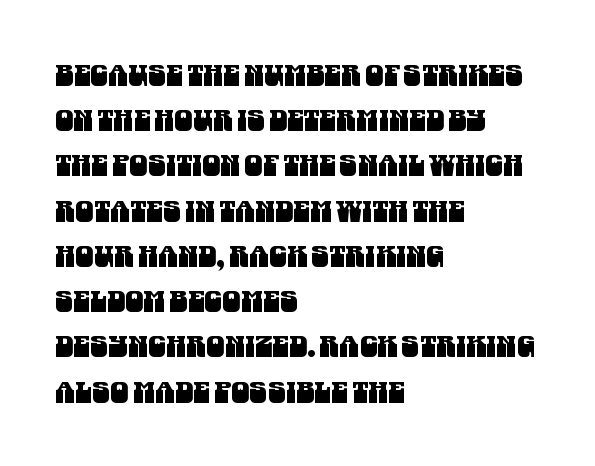
{"serif": "no", "width": "condensed", "stroke_contrast": "medium", "x_height": "large", "monospaced": "no", "underline": "no", "align": "left", "line_spacing": "normal", "line_spacing_ratio": 1.56, "letter_spacing": "normal", "letter_spacing_em": 0.0, "glyph_px": 29}
